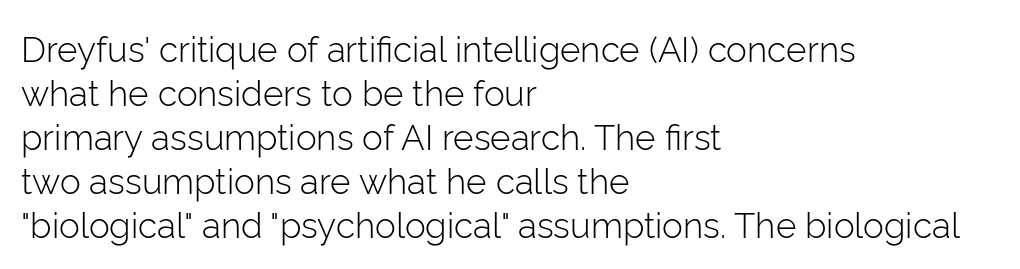
Q: Is the text bold? A: No.
Q: Is the text italic (slanted)? A: No, it is upright.
Q: Is the typeface a serif or a sans-serif typeface? A: Sans-serif.
Q: Is the text underlined? A: No.
Q: How is the paragraph aligned? A: Left-aligned.
Q: Is the spacing between letters normal or unusually wide? A: Normal.
Q: Is the spacing between lines tight, normal or loose? A: Normal.
Q: Width (condensed, normal, or wide)? A: Normal.
Q: Stroke contrast? A: Low.
Q: x-height? A: Medium.
Q: Monospaced? A: No.
